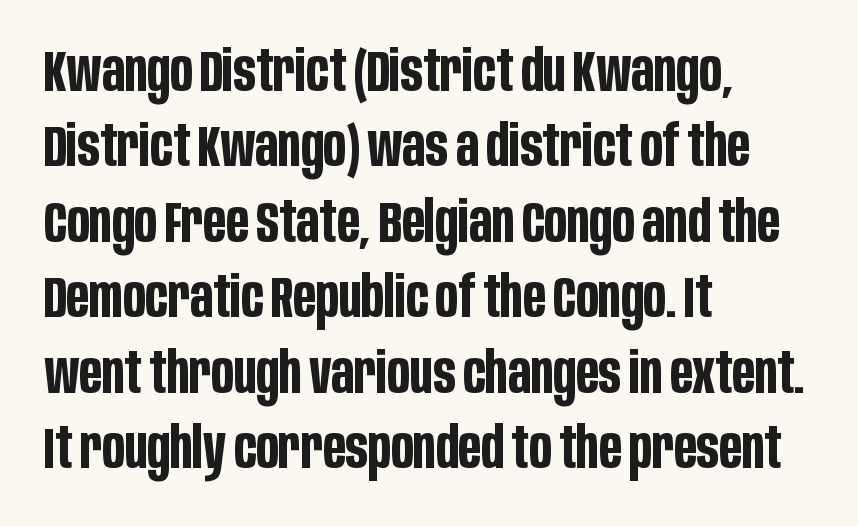
Quick note: underline off. Spacing verdict: proportional, widths tailored to each character. The rows are spaced the way most documents space them. It's the straight-up-and-down kind of type.
